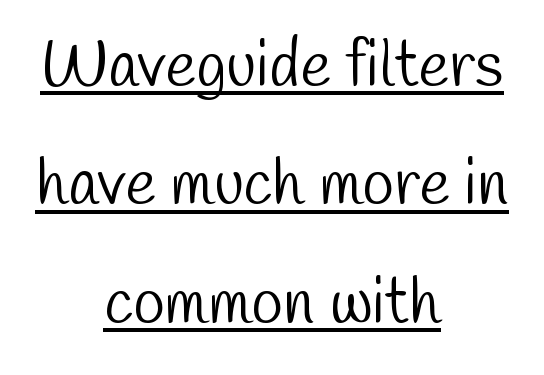
The image shows 65 px light, condensed sans-serif type; set centered, line spacing 1.82x, normal letter spacing, underlined; low stroke contrast and a medium x-height.
